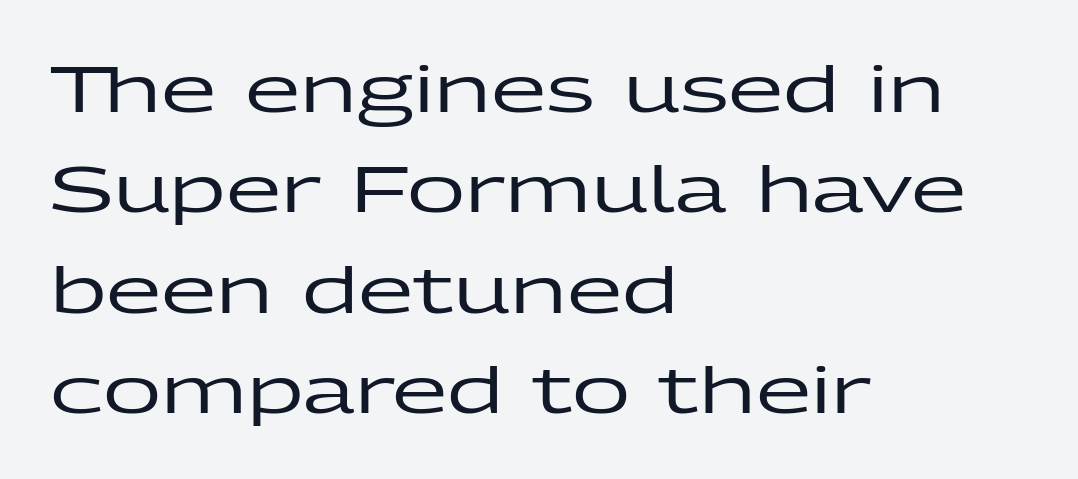
Lines of text with bare space underneath. Alignment: flush left. The designer went with a sans here, leaving each stem footless. Leading matches the norm, producing a regular column. Ascenders rise straight up at ninety degrees. Each word holds together tightly as a unit, with standard inter-letter gaps.
